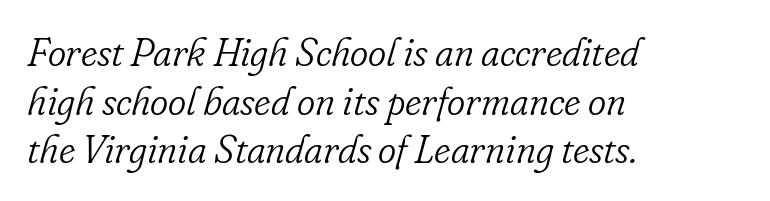
{"serif": "yes", "italic": "yes", "lean": "right", "slant_degrees": 16, "bold": "no", "weight": "light", "width": "normal", "stroke_contrast": "low", "x_height": "small", "monospaced": "no", "underline": "no", "align": "left", "line_spacing": "normal", "line_spacing_ratio": 1.25, "letter_spacing": "normal", "letter_spacing_em": 0.0, "glyph_px": 39}
